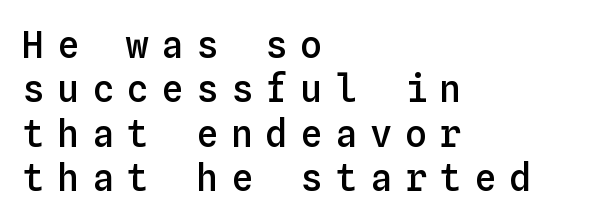
{"italic": "no", "bold": "semi", "weight": "semibold", "width": "normal", "stroke_contrast": "low", "x_height": "medium", "monospaced": "yes", "underline": "no", "align": "left", "line_spacing_ratio": 1.2, "letter_spacing": "wide", "letter_spacing_em": 0.34, "glyph_px": 37}
